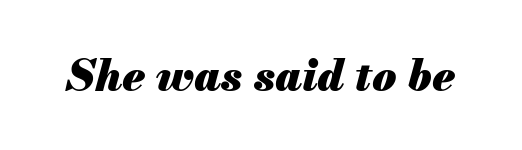
Q: Is the text bold? A: Yes.
Q: Is the text italic (slanted)? A: Yes, it leans right by about 13 degrees.
Q: Is the text underlined? A: No.
Q: Is the spacing between letters normal or unusually wide? A: Normal.
Q: Width (condensed, normal, or wide)? A: Normal.
Q: Stroke contrast? A: Medium.
Q: x-height? A: Small.
Q: Monospaced? A: No.
